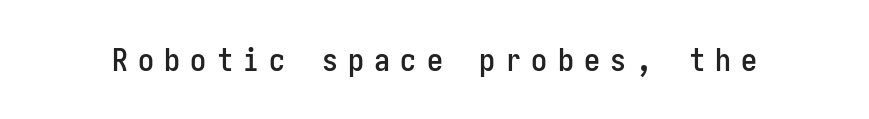
Q: Is the text italic (slanted)? A: No, it is upright.
Q: Is the typeface a serif or a sans-serif typeface? A: Sans-serif.
Q: Is the text underlined? A: No.
Q: Is the spacing between letters normal or unusually wide? A: Unusually wide.
Q: Width (condensed, normal, or wide)? A: Condensed.
Q: Stroke contrast? A: Low.
Q: x-height? A: Medium.
